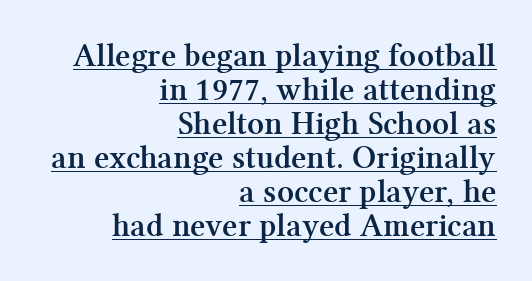
{"serif": "yes", "italic": "no", "bold": "yes", "weight": "semibold", "width": "normal", "stroke_contrast": "medium", "x_height": "medium", "monospaced": "no", "underline": "yes", "align": "right", "line_spacing": "tight", "line_spacing_ratio": 1.03, "letter_spacing": "normal", "letter_spacing_em": 0.0, "glyph_px": 33}
